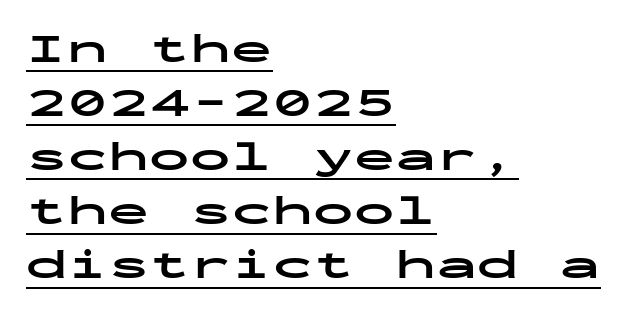
Q: Is the text bold? A: Yes.
Q: Is the text italic (slanted)? A: No, it is upright.
Q: Is the typeface a serif or a sans-serif typeface? A: Sans-serif.
Q: Is the text underlined? A: Yes.
Q: How is the paragraph aligned? A: Left-aligned.
Q: Is the spacing between letters normal or unusually wide? A: Normal.
Q: Is the spacing between lines tight, normal or loose? A: Normal.
Q: Width (condensed, normal, or wide)? A: Wide.
Q: Stroke contrast? A: Low.
Q: x-height? A: Medium.
Q: Monospaced? A: Yes.
